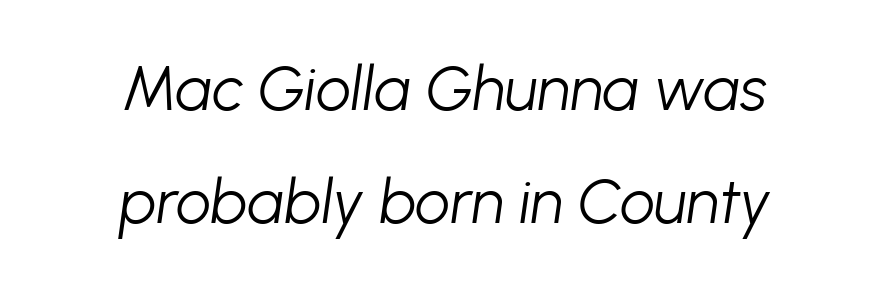
Q: Is the text bold? A: No.
Q: Is the text italic (slanted)? A: Yes, it leans right by about 8 degrees.
Q: Is the text underlined? A: No.
Q: How is the paragraph aligned? A: Centered.
Q: Is the spacing between letters normal or unusually wide? A: Normal.
Q: Width (condensed, normal, or wide)? A: Normal.
Q: Stroke contrast? A: Low.
Q: x-height? A: Medium.
Q: Monospaced? A: No.
